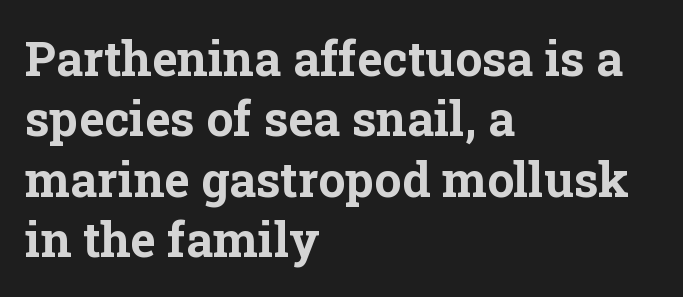
The image shows 48 px bold serif type, upright; set left-aligned, normal line spacing (1.26x), normal letter spacing, not underlined; low stroke contrast and a medium x-height.
